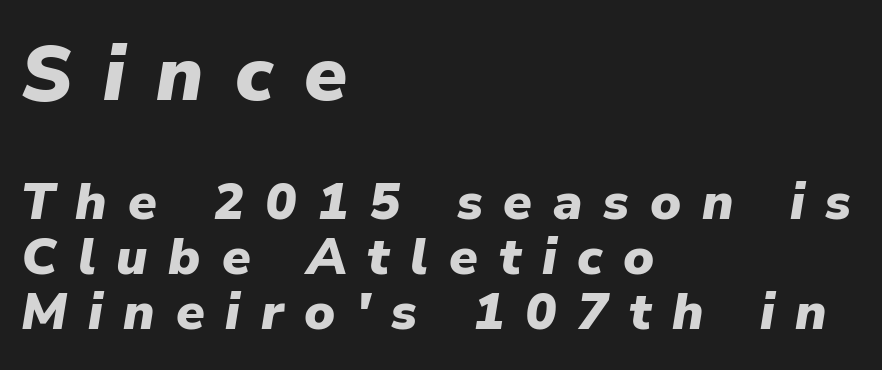
The image shows 78 px heavy type, italic (leaning right); set left-aligned, tight line spacing (1.06x), unusually wide letter spacing (+0.4 em), not underlined; the first (top) block is 1.5x larger; low stroke contrast and a medium x-height.
